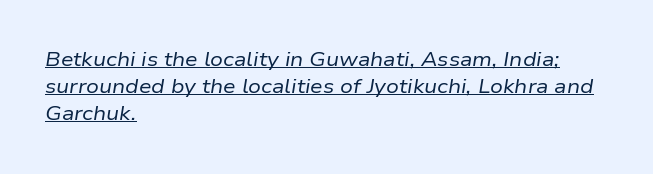
{"italic": "yes", "lean": "right", "slant_degrees": 9, "bold": "no", "underline": "yes", "align": "left", "line_spacing": "normal", "line_spacing_ratio": 1.36, "letter_spacing": "normal", "letter_spacing_em": 0.0, "glyph_px": 20}
